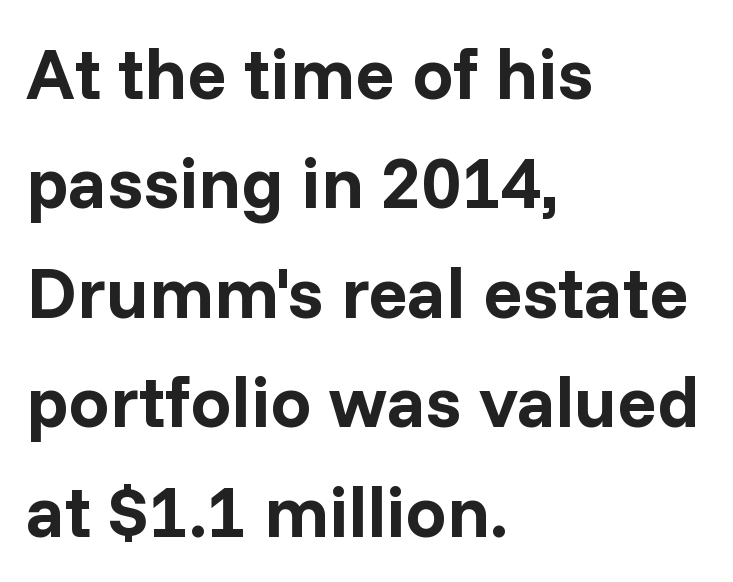
{"serif": "no", "italic": "no", "bold": "yes", "weight": "bold", "width": "normal", "stroke_contrast": "low", "x_height": "medium", "monospaced": "no", "underline": "no", "align": "left", "line_spacing": "normal", "line_spacing_ratio": 1.5, "letter_spacing": "normal", "letter_spacing_em": 0.0, "glyph_px": 73}
